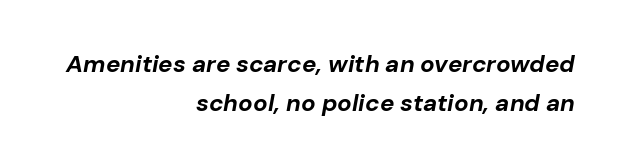
The ragged edge is on the left, which tells us the setting is flush right. Every character sits at an angle, as italics do. Leading: standard. Between one letter and the next there's only the usual sliver of space. Each row of text sits above clean, open space. Weight: bold.
